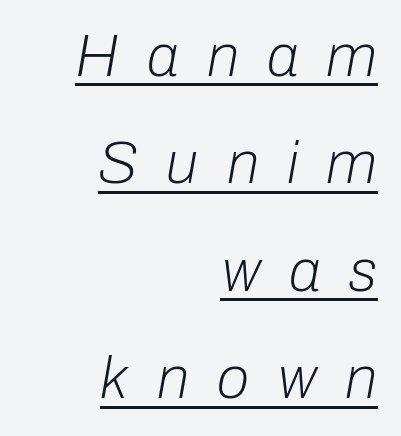
{"italic": "yes", "lean": "right", "slant_degrees": 10, "bold": "no", "weight": "light", "width": "normal", "stroke_contrast": "low", "x_height": "medium", "monospaced": "no", "underline": "yes", "align": "right", "line_spacing_ratio": 1.82, "letter_spacing": "wide", "letter_spacing_em": 0.48, "glyph_px": 59}
